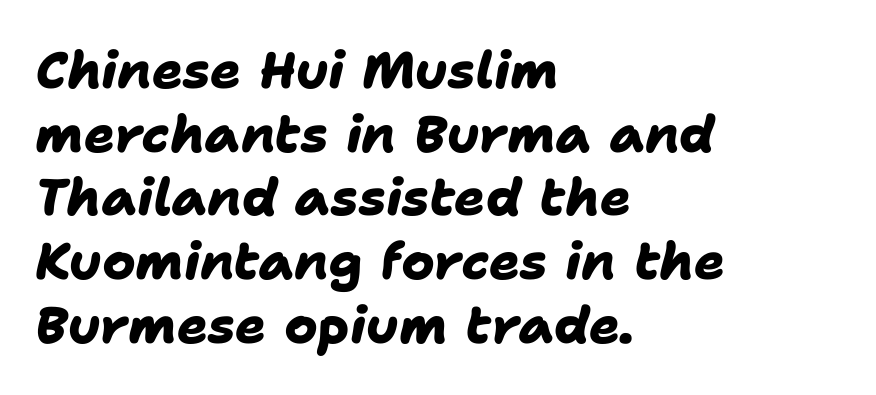
Only glyphs here, with clear space below each row. Nobody touched the tracking dial on this one. Regarding serifs, this sample does without them. What weight is shown? A full bold with thick strokes. Reading down the block, your eye returns to a fixed left position each line.
